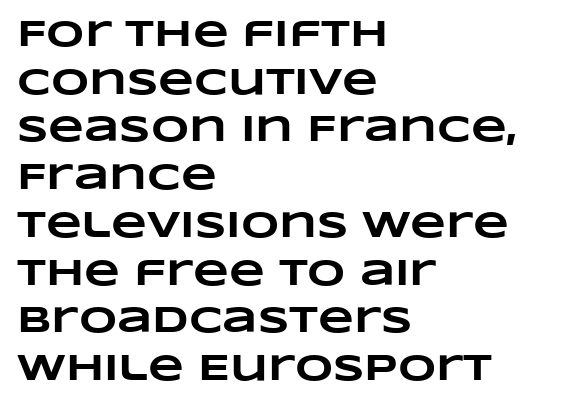
Q: Is the text bold? A: Yes.
Q: Is the text underlined? A: No.
Q: How is the paragraph aligned? A: Left-aligned.
Q: Is the spacing between letters normal or unusually wide? A: Normal.
Q: Is the spacing between lines tight, normal or loose? A: Normal.
Q: Width (condensed, normal, or wide)? A: Wide.
Q: Stroke contrast? A: Low.
Q: x-height? A: Large.
Q: Monospaced? A: No.
